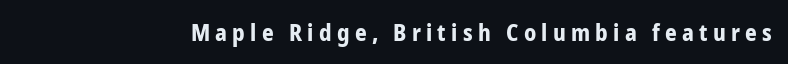
I'd describe the lettering as bold — thick and assertive. This is the regular roman posture of the typeface. The passage shown has open, widely tracked lettering throughout. The passage shown is not underscored anywhere.
